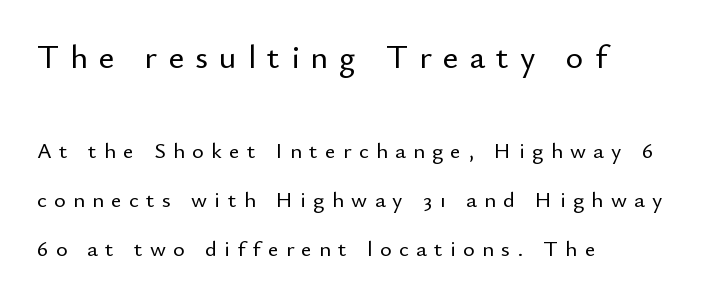
The zone under the glyphs is completely vacant. Is this a sans? Yes — the strokes have no serifs. A typesetter would call this proportional, since set widths differ per character. The block sitting higher on the canvas is the one with enlarged characters.
